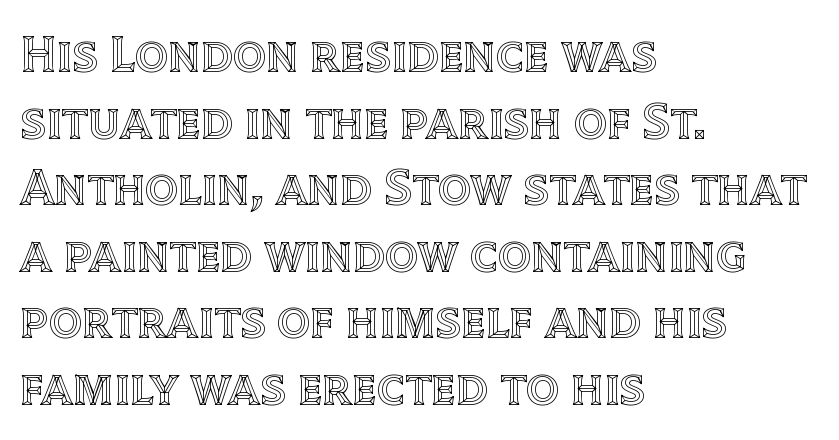
The image shows 52 px text type, upright; set left-aligned, normal line spacing (1.28x), normal letter spacing, not underlined; a large x-height.
